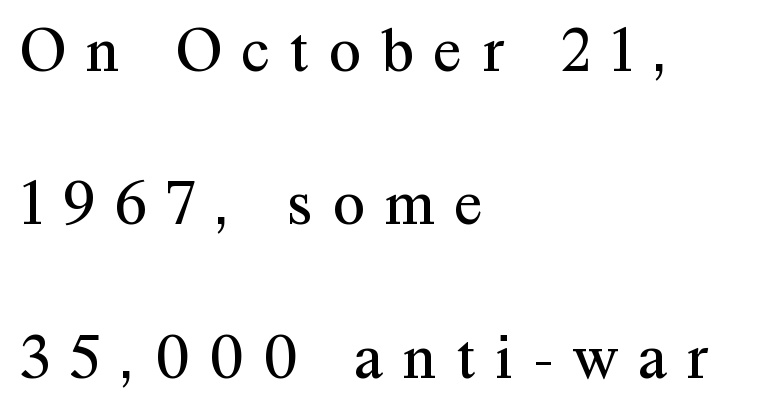
The image shows 65 px regular-weight serif type, upright; set left-aligned, loose line spacing (2.36x), unusually wide letter spacing (+0.31 em), not underlined; medium stroke contrast and a medium x-height.
